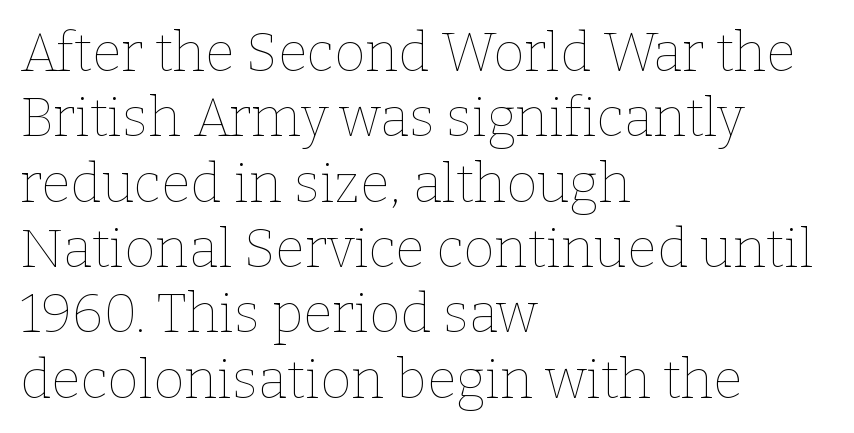
There is no visible air inserted between adjacent glyphs. Do the characters align in a grid? No, the font is proportional. Descenders are the only things crossing below the line. All the whitespace from short lines collects on the right. This is the regular roman posture of the typeface. Stroke thickness stays within the range of a standard reading face or lighter.
